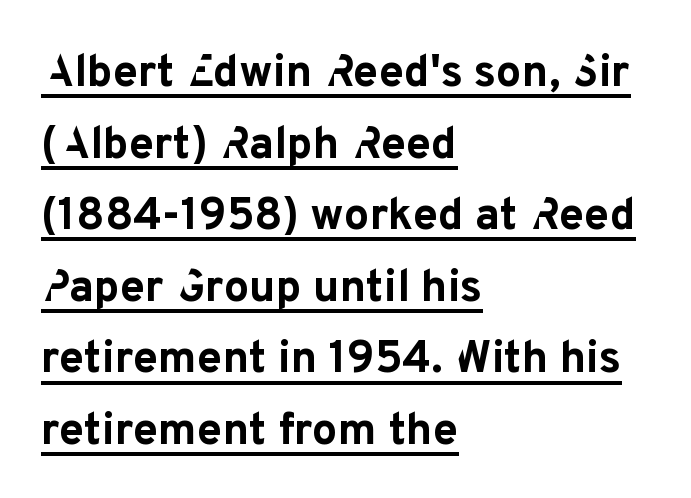
The image shows 45 px bold sans-serif type, upright; set left-aligned, normal line spacing (1.59x), normal letter spacing, underlined; low stroke contrast and a medium x-height.
